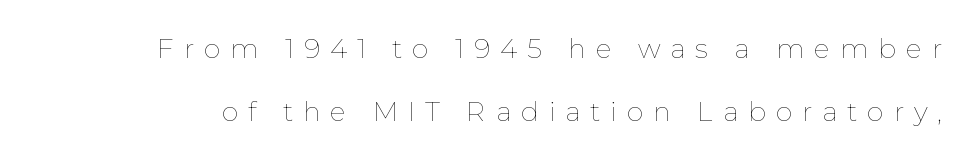
Glyph-to-glyph distance is far greater than everyday printed text. Unlike italic type, these characters show no tilt at all. The font is comparable to plain body text, perhaps lighter. Descenders are the only things crossing below the line. The vertical gap from one line to the next is large.
